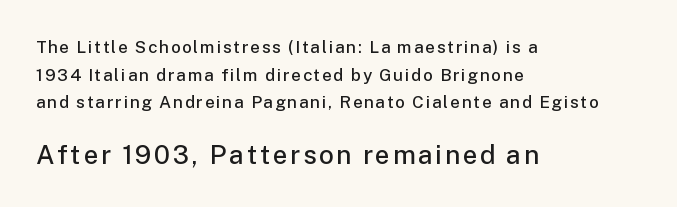
The image shows 26 px text type, upright; set left-aligned, normal line spacing (1.62x), not underlined; the second (bottom) block is 1.53x larger.
